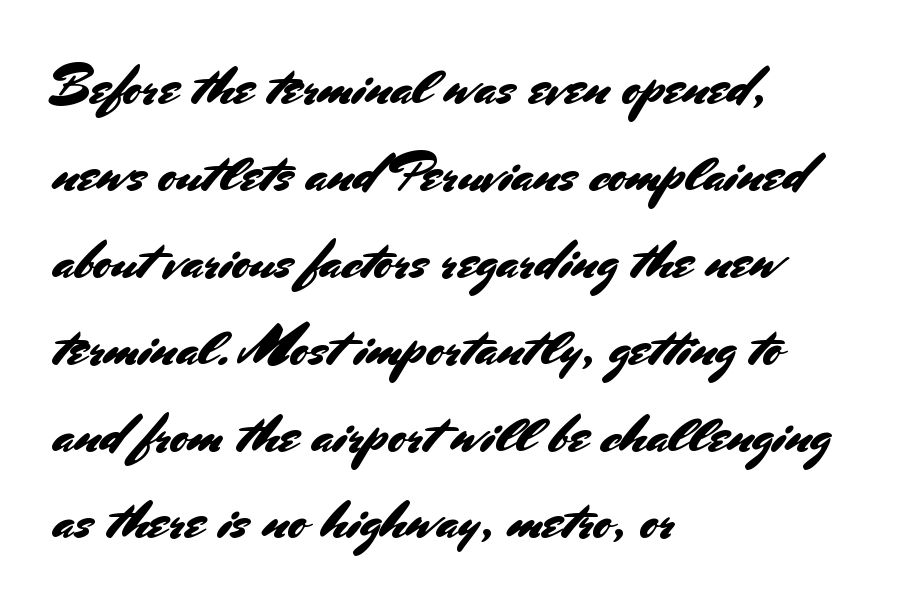
Underline: absent. The letters carry no serifs — their stems end cleanly without finishing strokes. Teacher's note: observe the even left margin — that is flush-left alignment. Spacing verdict: proportional, widths tailored to each character. Default kerning and tracking; the words read as compact shapes.
